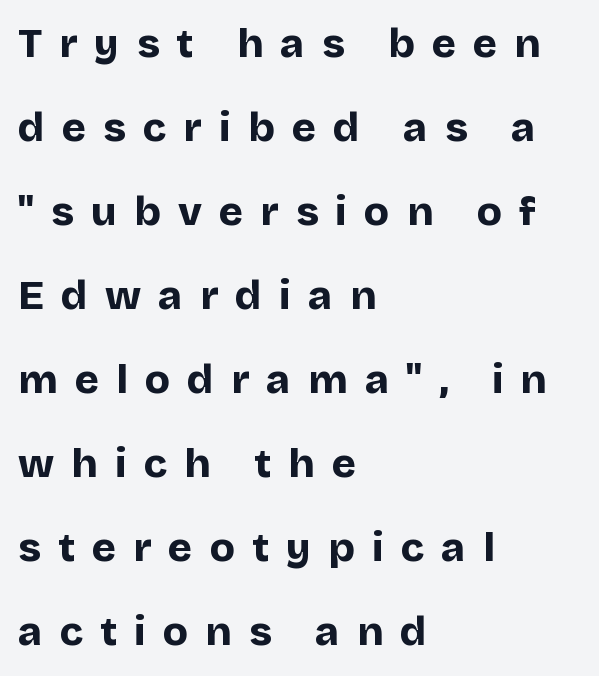
Leading: increased. This sample has the flowing, uneven cadence of proportional lettering. The text block is weighted toward the left margin, trailing off unevenly rightward. Tracking value appears strongly positive — letters spread wide. No italicization has been applied; the sample stays upright.
